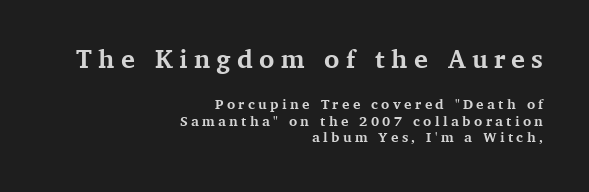
Horizontally, the lines are justified to the trailing edge only. Unmarked baselines from the first word to the last. The passage shown begins with its larger block and ends with its smaller one. Is the letter spacing exaggerated? Yes — the characters are pushed far apart. Posture: upright roman.
